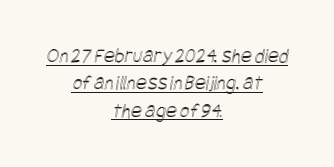
The image shows 21 px text type; set centered, normal line spacing (1.3x), normal letter spacing, underlined.
